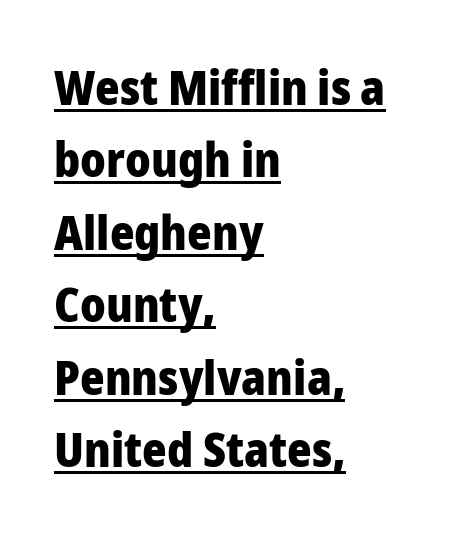
{"serif": "no", "italic": "no", "bold": "yes", "weight": "heavy", "width": "normal", "stroke_contrast": "low", "x_height": "medium", "monospaced": "no", "underline": "yes", "align": "left", "line_spacing": "normal", "line_spacing_ratio": 1.54, "letter_spacing": "normal", "letter_spacing_em": 0.0, "glyph_px": 47}
